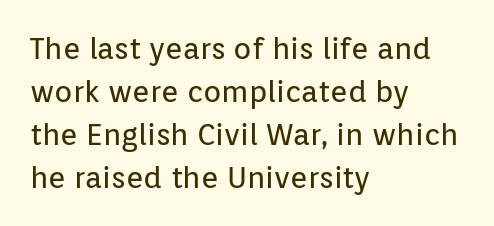
The image shows 30 px regular-weight sans-serif type, upright; set left-aligned, normal line spacing (1.43x), normal letter spacing, not underlined; low stroke contrast and a medium x-height.
